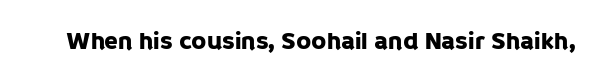
If you drew a line through each stem, it would be perfectly vertical. Characters follow at the spacing the type designer built in. The words here are not underlined.
